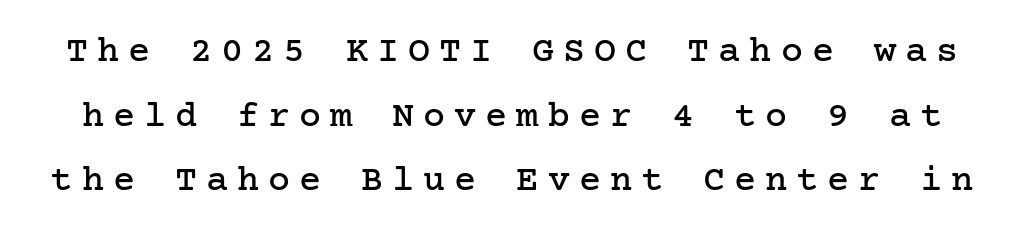
Q: Is the text italic (slanted)? A: No, it is upright.
Q: Is the typeface a serif or a sans-serif typeface? A: Serif.
Q: Is the text underlined? A: No.
Q: Is the spacing between letters normal or unusually wide? A: Unusually wide.
Q: Width (condensed, normal, or wide)? A: Normal.
Q: Stroke contrast? A: Low.
Q: x-height? A: Medium.
